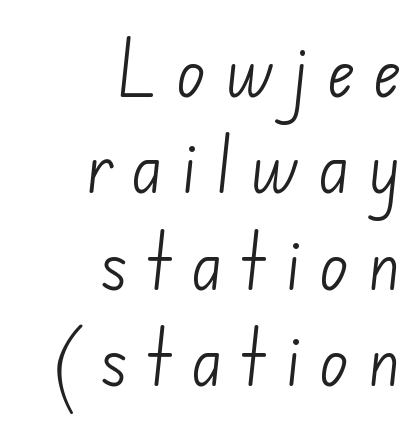
Q: Is the text bold? A: No.
Q: Is the typeface a serif or a sans-serif typeface? A: Sans-serif.
Q: Is the text underlined? A: No.
Q: How is the paragraph aligned? A: Right-aligned.
Q: Is the spacing between letters normal or unusually wide? A: Unusually wide.
Q: Is the spacing between lines tight, normal or loose? A: Normal.
Q: Width (condensed, normal, or wide)? A: Normal.
Q: Stroke contrast? A: Low.
Q: x-height? A: Small.
Q: Monospaced? A: No.
